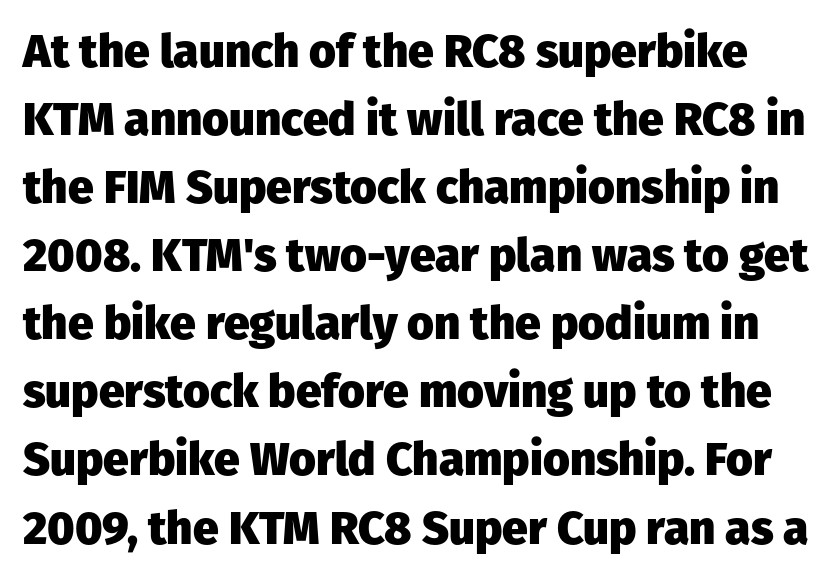
Proportional: the letters do not fall into vertical columns. Descender tails drop into unmarked territory. Serif or sans? Sans — the stroke terminals are bare. In terms of leading, this rendering sits right in the middle. Bold? Absolutely — the strokes are thick and heavy.
